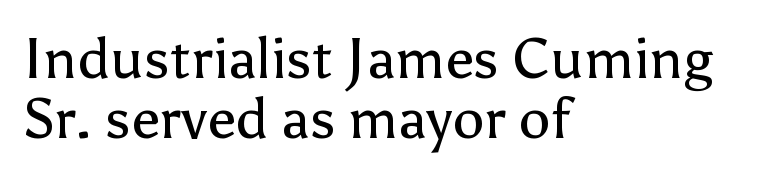
{"serif": "no", "italic": "no", "bold": "no", "weight": "regular", "width": "normal", "stroke_contrast": "low", "x_height": "medium", "monospaced": "no", "underline": "no", "align": "left", "line_spacing": "tight", "line_spacing_ratio": 1.05, "letter_spacing": "normal", "letter_spacing_em": 0.0, "glyph_px": 57}
